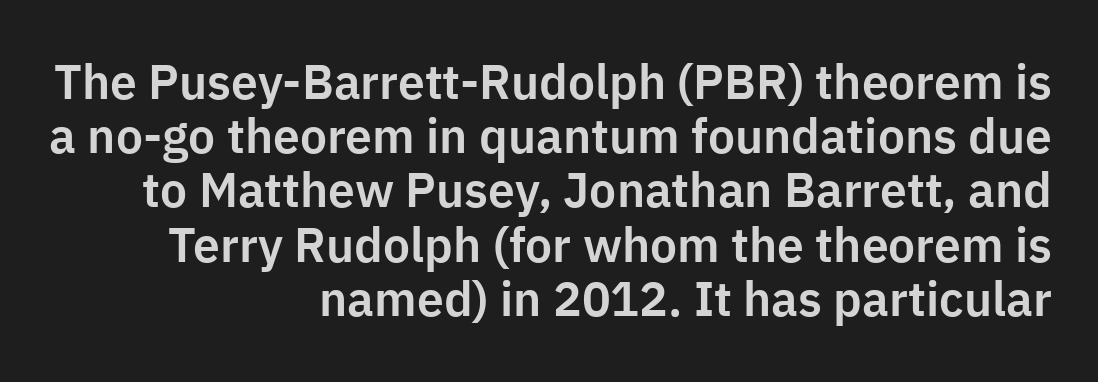
{"serif": "no", "italic": "no", "width": "normal", "stroke_contrast": "low", "x_height": "medium", "monospaced": "no", "underline": "no", "align": "right", "line_spacing": "tight", "line_spacing_ratio": 1.13, "letter_spacing": "normal", "letter_spacing_em": 0.0, "glyph_px": 48}
